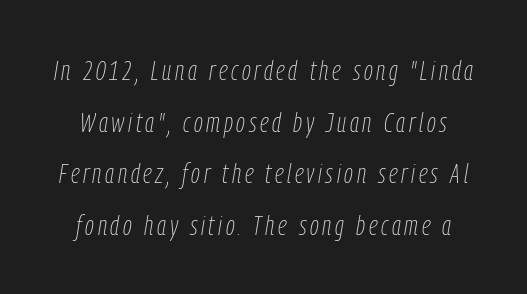
The image shows 28 px thin, condensed type, italic (leaning right); set line spacing 1.84x, not underlined; low stroke contrast and a medium x-height.
